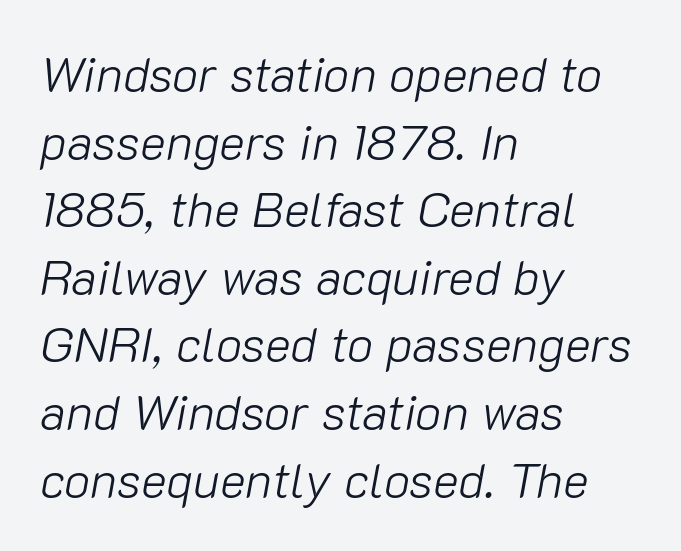
Q: Is the text bold? A: No.
Q: Is the text italic (slanted)? A: Yes, it leans right by about 10 degrees.
Q: Is the text underlined? A: No.
Q: How is the paragraph aligned? A: Left-aligned.
Q: Is the spacing between letters normal or unusually wide? A: Normal.
Q: Is the spacing between lines tight, normal or loose? A: Normal.
Q: Width (condensed, normal, or wide)? A: Normal.
Q: Stroke contrast? A: Low.
Q: x-height? A: Medium.
Q: Monospaced? A: No.
